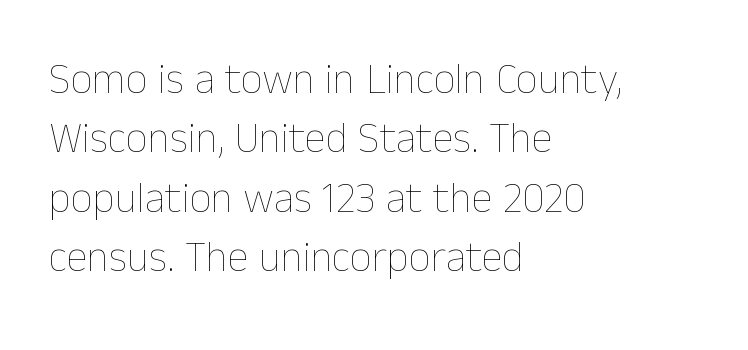
{"italic": "no", "bold": "no", "weight": "thin", "width": "normal", "stroke_contrast": "low", "x_height": "medium", "monospaced": "no", "underline": "no", "align": "left", "line_spacing": "normal", "line_spacing_ratio": 1.38, "letter_spacing": "normal", "letter_spacing_em": 0.0, "glyph_px": 43}
